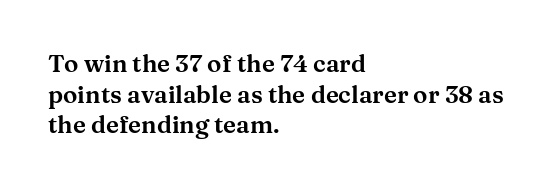
Q: Is the text italic (slanted)? A: No, it is upright.
Q: Is the text underlined? A: No.
Q: How is the paragraph aligned? A: Left-aligned.
Q: Is the spacing between letters normal or unusually wide? A: Normal.
Q: Is the spacing between lines tight, normal or loose? A: Normal.
